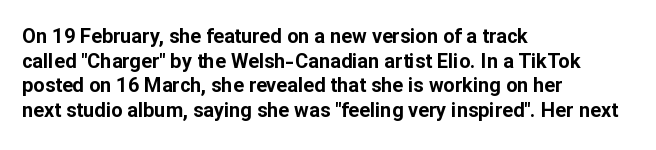
Q: Is the text bold? A: Yes.
Q: Is the text italic (slanted)? A: No, it is upright.
Q: Is the text underlined? A: No.
Q: How is the paragraph aligned? A: Left-aligned.
Q: Is the spacing between letters normal or unusually wide? A: Normal.
